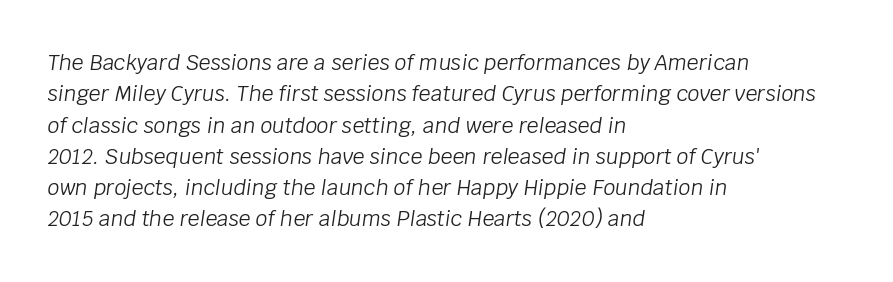
{"italic": "yes", "lean": "right", "slant_degrees": 8, "bold": "no", "underline": "no", "align": "left", "line_spacing": "normal", "line_spacing_ratio": 1.49, "letter_spacing": "normal", "letter_spacing_em": 0.0, "glyph_px": 21}
